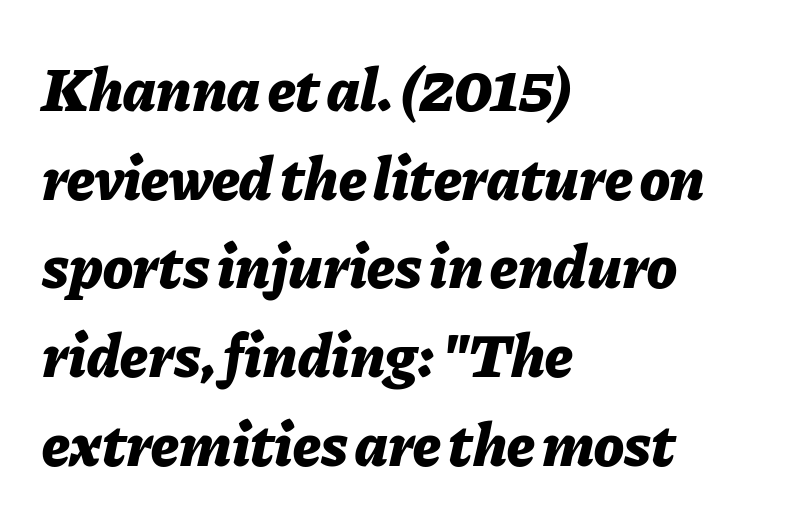
Q: Is the text bold? A: Yes.
Q: Is the text italic (slanted)? A: Yes, it leans right by about 11 degrees.
Q: Is the text underlined? A: No.
Q: How is the paragraph aligned? A: Left-aligned.
Q: Is the spacing between letters normal or unusually wide? A: Normal.
Q: Is the spacing between lines tight, normal or loose? A: Normal.
Q: Width (condensed, normal, or wide)? A: Normal.
Q: Stroke contrast? A: Low.
Q: x-height? A: Medium.
Q: Monospaced? A: No.
